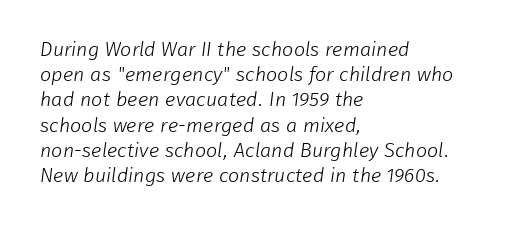
The image shows 20 px text type; set left-aligned, normal line spacing (1.26x), normal letter spacing, not underlined.
